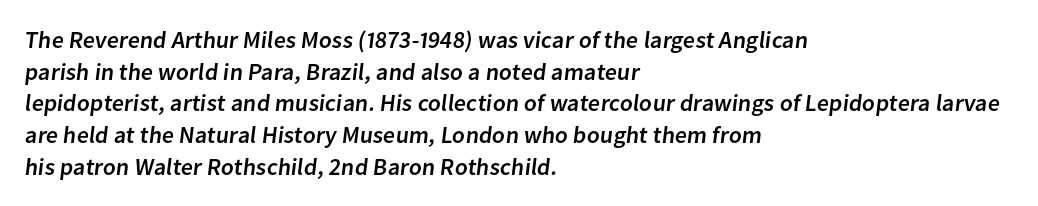
Students, observe: this is what conventionally led text looks like. Glyph-to-glyph distance matches everyday printed text. The lines are quadded left. The strip under each line holds only bare page.
